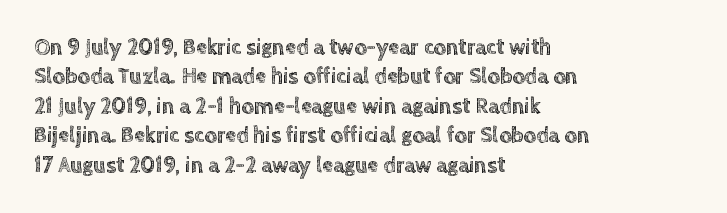
{"italic": "no", "underline": "no", "align": "left", "line_spacing": "normal", "line_spacing_ratio": 1.34, "letter_spacing": "normal", "letter_spacing_em": 0.0, "glyph_px": 22}
